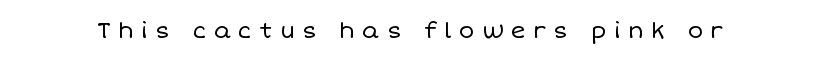
Q: Is the text bold? A: No.
Q: Is the text italic (slanted)? A: No, it is upright.
Q: Is the text underlined? A: No.
Q: Is the spacing between letters normal or unusually wide? A: Unusually wide.
